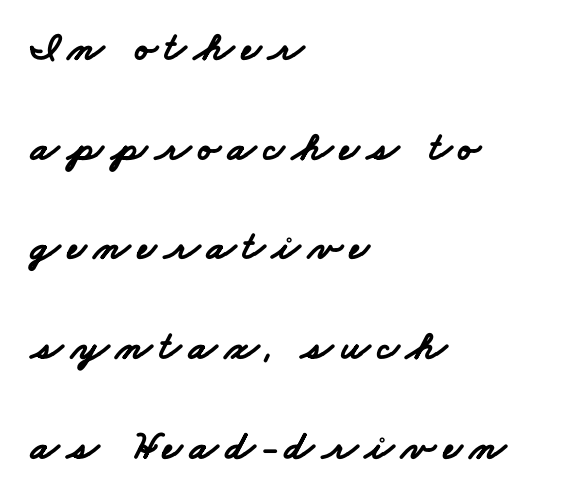
{"serif": "no", "bold": "yes", "weight": "bold", "width": "wide", "stroke_contrast": "low", "x_height": "small", "monospaced": "no", "underline": "no", "align": "left", "line_spacing": "loose", "line_spacing_ratio": 2.43, "glyph_px": 41}
